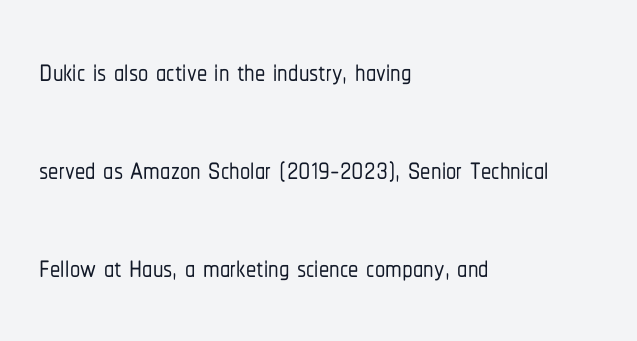
{"serif": "no", "italic": "no", "width": "condensed", "stroke_contrast": "low", "x_height": "medium", "monospaced": "no", "underline": "no", "align": "left", "line_spacing": "loose", "line_spacing_ratio": 2.39, "letter_spacing": "normal", "letter_spacing_em": 0.0, "glyph_px": 41}
